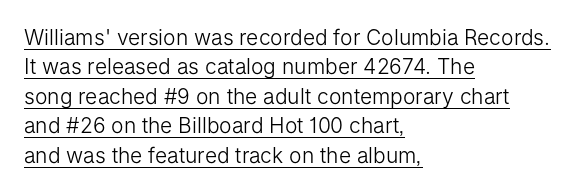
{"italic": "no", "bold": "no", "underline": "yes", "align": "left", "line_spacing": "normal", "line_spacing_ratio": 1.4, "letter_spacing": "normal", "letter_spacing_em": 0.0, "glyph_px": 21}
